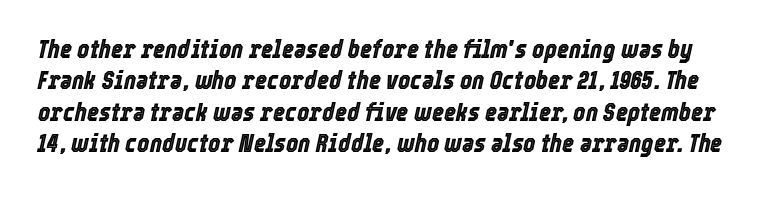
{"italic": "yes", "lean": "right", "slant_degrees": 12, "underline": "no", "line_spacing_ratio": 1.21, "letter_spacing": "normal", "letter_spacing_em": 0.0, "glyph_px": 26}
